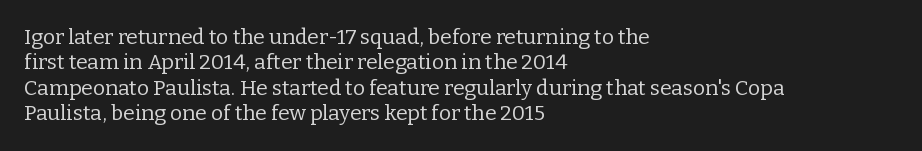
Q: Is the text bold? A: No.
Q: Is the text italic (slanted)? A: No, it is upright.
Q: Is the text underlined? A: No.
Q: How is the paragraph aligned? A: Left-aligned.
Q: Is the spacing between letters normal or unusually wide? A: Normal.
